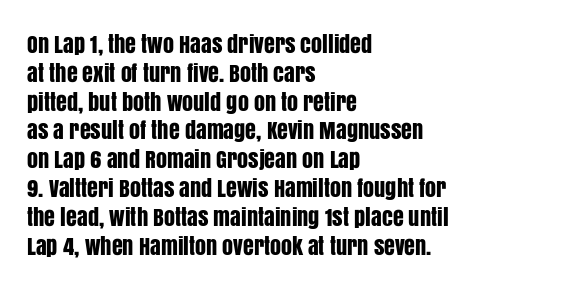
{"italic": "no", "underline": "no", "align": "left", "line_spacing": "normal", "line_spacing_ratio": 1.31, "letter_spacing": "normal", "letter_spacing_em": 0.0, "glyph_px": 22}
